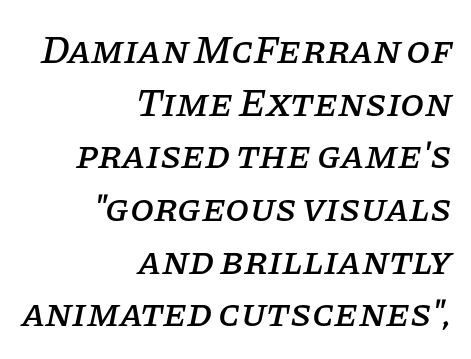
{"serif": "yes", "italic": "yes", "lean": "right", "slant_degrees": 11, "width": "normal", "stroke_contrast": "low", "x_height": "large", "monospaced": "no", "underline": "no", "align": "right", "line_spacing": "normal", "line_spacing_ratio": 1.35, "letter_spacing": "normal", "letter_spacing_em": 0.0, "glyph_px": 39}
